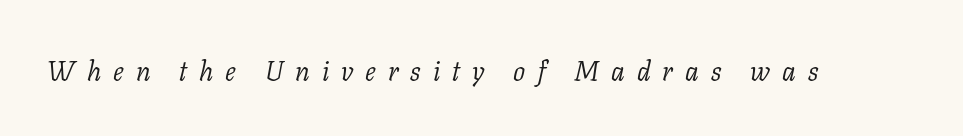
The image shows 27 px text type, italic (leaning right); set unusually wide letter spacing (+0.44 em), not underlined.
